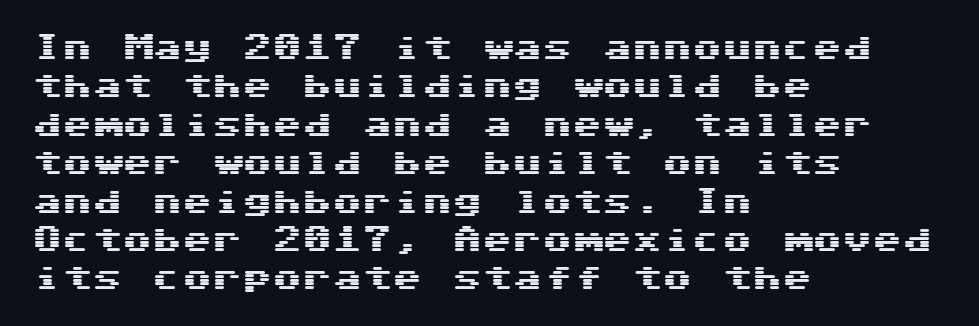
The image shows 30 px wide sans-serif type, upright, monospaced; set left-aligned, normal line spacing (1.28x), normal letter spacing, not underlined; medium stroke contrast and a medium x-height.
